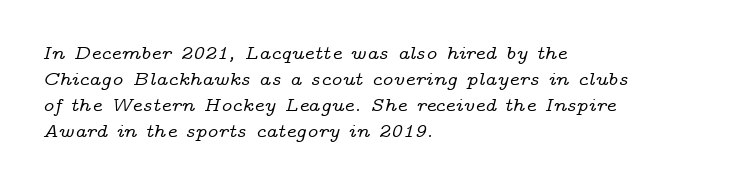
Q: Is the text italic (slanted)? A: Yes, it leans right by about 14 degrees.
Q: Is the text underlined? A: No.
Q: How is the paragraph aligned? A: Left-aligned.
Q: Is the spacing between letters normal or unusually wide? A: Normal.
Q: Is the spacing between lines tight, normal or loose? A: Normal.
